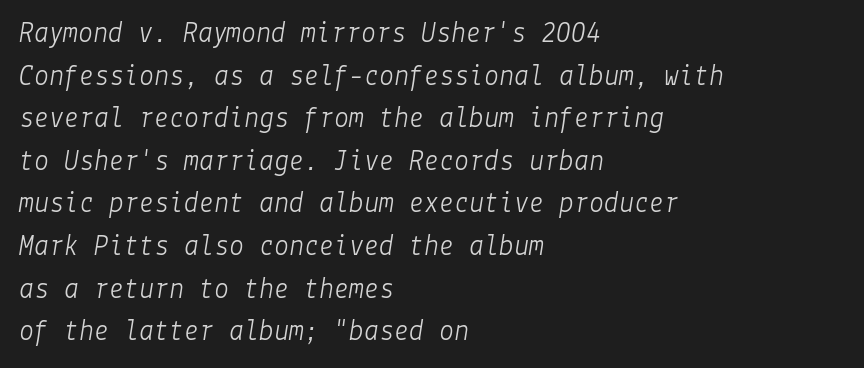
The image shows 30 px light type, italic (leaning right); set left-aligned, normal line spacing (1.42x), normal letter spacing, not underlined; low stroke contrast and a medium x-height.
